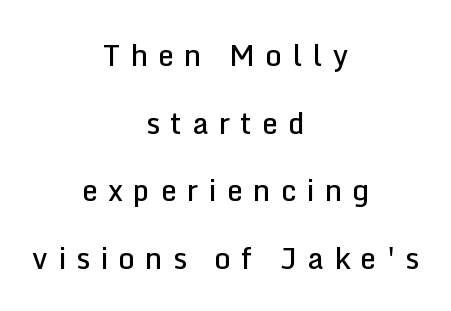
{"serif": "no", "italic": "no", "bold": "semi", "weight": "semibold", "width": "normal", "stroke_contrast": "low", "x_height": "medium", "monospaced": "no", "underline": "no", "align": "center", "line_spacing": "loose", "line_spacing_ratio": 2.33, "letter_spacing": "wide", "letter_spacing_em": 0.35, "glyph_px": 29}
